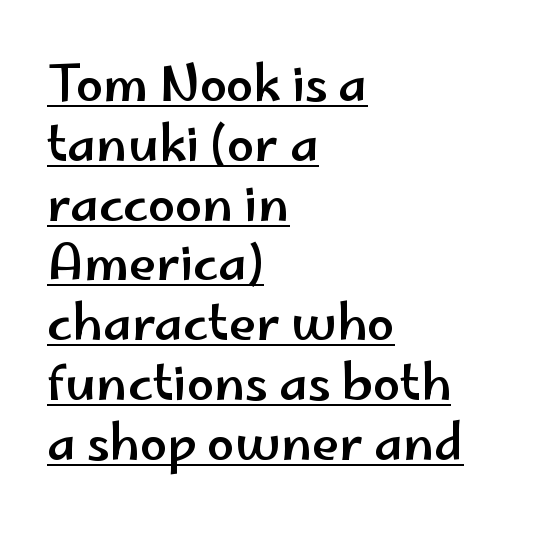
Q: Is the text italic (slanted)? A: No, it is upright.
Q: Is the typeface a serif or a sans-serif typeface? A: Sans-serif.
Q: Is the text underlined? A: Yes.
Q: How is the paragraph aligned? A: Left-aligned.
Q: Is the spacing between letters normal or unusually wide? A: Normal.
Q: Width (condensed, normal, or wide)? A: Wide.
Q: Stroke contrast? A: Low.
Q: x-height? A: Small.
Q: Monospaced? A: No.
